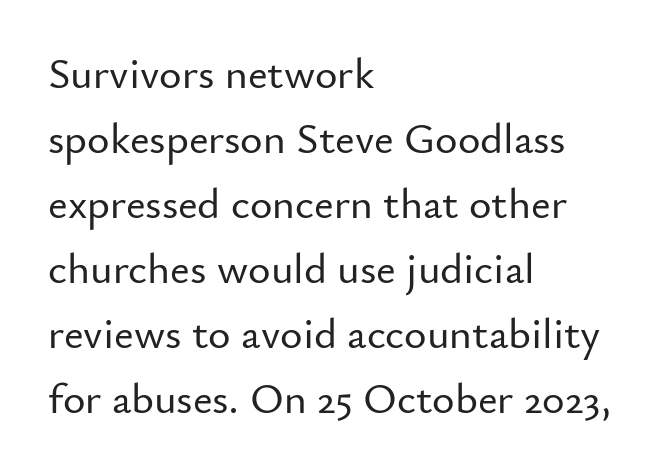
Q: Is the text italic (slanted)? A: No, it is upright.
Q: Is the typeface a serif or a sans-serif typeface? A: Sans-serif.
Q: Is the text underlined? A: No.
Q: How is the paragraph aligned? A: Left-aligned.
Q: Is the spacing between letters normal or unusually wide? A: Normal.
Q: Is the spacing between lines tight, normal or loose? A: Normal.
Q: Width (condensed, normal, or wide)? A: Normal.
Q: Stroke contrast? A: Low.
Q: x-height? A: Small.
Q: Monospaced? A: No.
